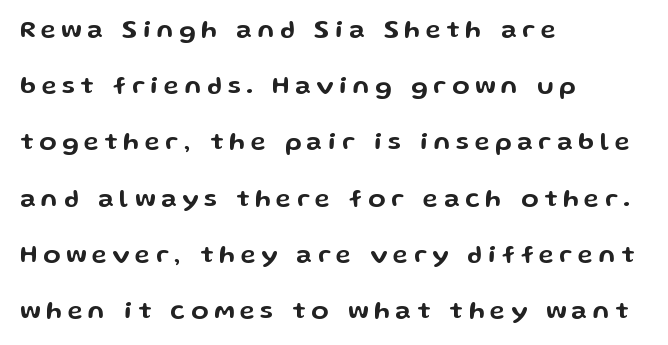
{"italic": "no", "underline": "no", "align": "left", "line_spacing": "loose", "line_spacing_ratio": 2.25, "letter_spacing": "wide", "letter_spacing_em": 0.23, "glyph_px": 25}
